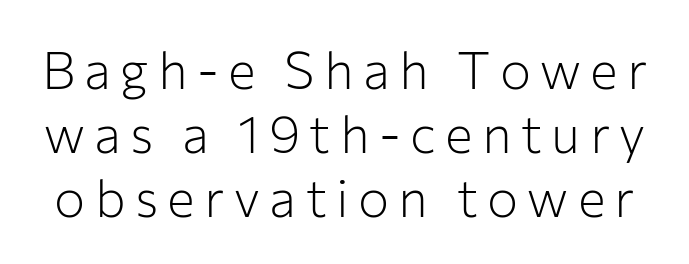
Does the lettering tilt? It doesn't — this is upright. Underlining? Definitely not there. Is this a fixed-width face? No — the glyphs have proportional, varying widths. Stems here are at most as thick as an everyday book face.
